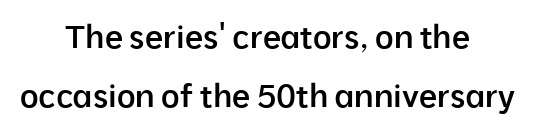
Is the block centered? Yes — each line is placed symmetrically about the middle. Here the glyphs are tracked normally, forming tight word shapes. Spacing verdict: proportional, widths tailored to each character. Observe the absence of serifs on each vertical stroke in this sample. Summary of weight: moderately heavy, a semibold. Ordinary non-slanted type is in use.
